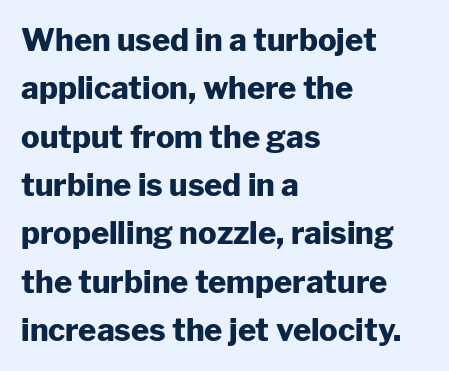
This rendering employs a face without finishing strokes, i.e., a sans-serif. Honestly, the letter spacing is just normal — you wouldn't notice it. Students, this is bold: see how much ink each stroke carries. You can tell it's not italic because the verticals are truly vertical. In CSS terms this would be text-align: left.
